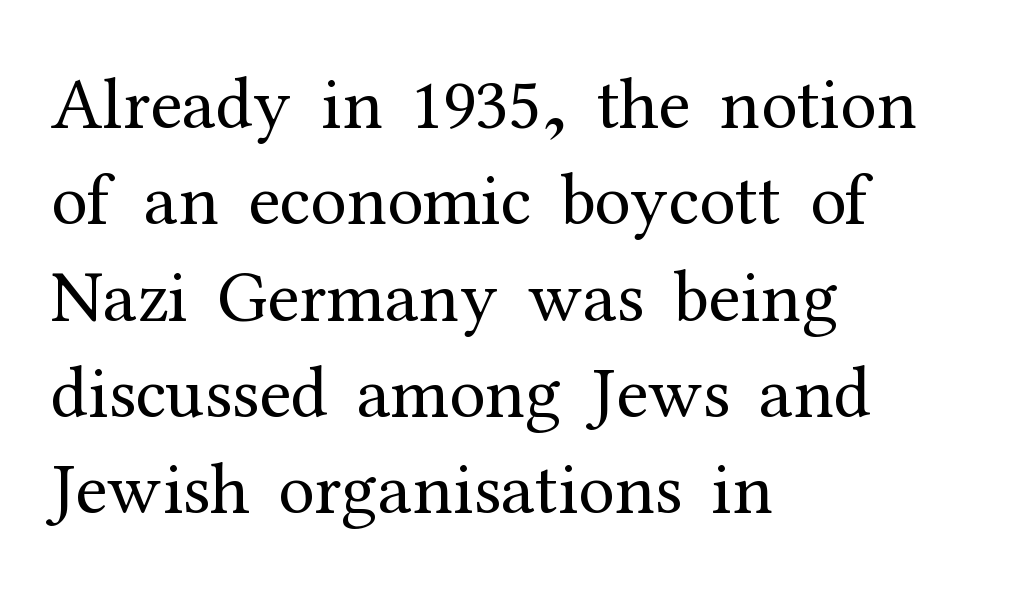
Q: Is the text bold? A: No.
Q: Is the text italic (slanted)? A: No, it is upright.
Q: Is the typeface a serif or a sans-serif typeface? A: Serif.
Q: Is the text underlined? A: No.
Q: How is the paragraph aligned? A: Left-aligned.
Q: Is the spacing between letters normal or unusually wide? A: Normal.
Q: Is the spacing between lines tight, normal or loose? A: Normal.
Q: Width (condensed, normal, or wide)? A: Normal.
Q: Stroke contrast? A: Medium.
Q: x-height? A: Medium.
Q: Monospaced? A: No.
